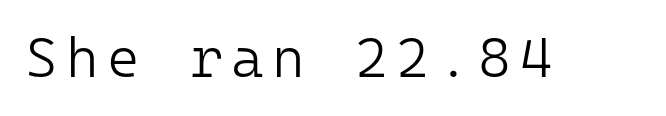
{"serif": "no", "italic": "no", "bold": "no", "weight": "light", "width": "normal", "stroke_contrast": "low", "x_height": "medium", "monospaced": "yes", "underline": "no", "glyph_px": 56}
